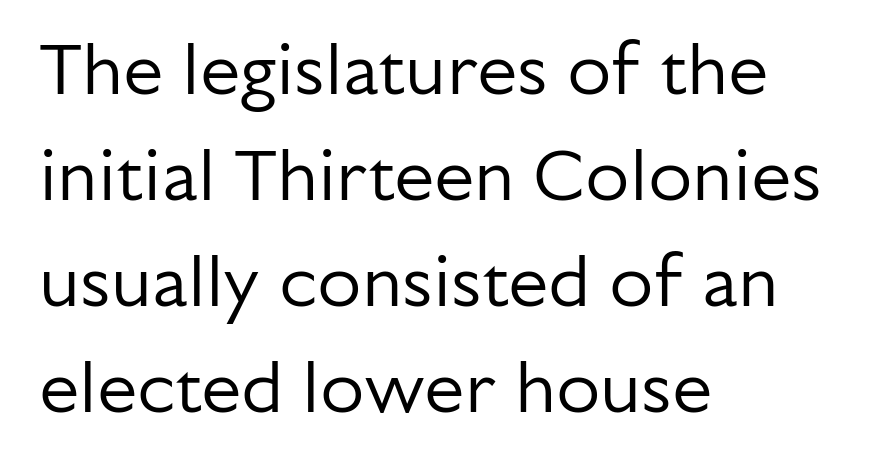
Type without underlining. Character widths vary here, with narrow letters taking less room than wide ones. Reading down the column, the eye jumps a familiar distance to each next line. Nope, no serifs anywhere on these letters. Default kerning and tracking; the words read as compact shapes. It's the straight-up-and-down kind of type.
